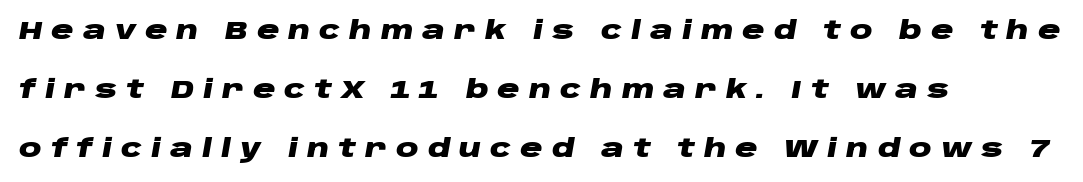
Q: Is the text bold? A: Yes.
Q: Is the text italic (slanted)? A: Yes, it leans right by about 10 degrees.
Q: Is the text underlined? A: No.
Q: How is the paragraph aligned? A: Left-aligned.
Q: Is the spacing between letters normal or unusually wide? A: Unusually wide.
Q: Is the spacing between lines tight, normal or loose? A: Loose.
